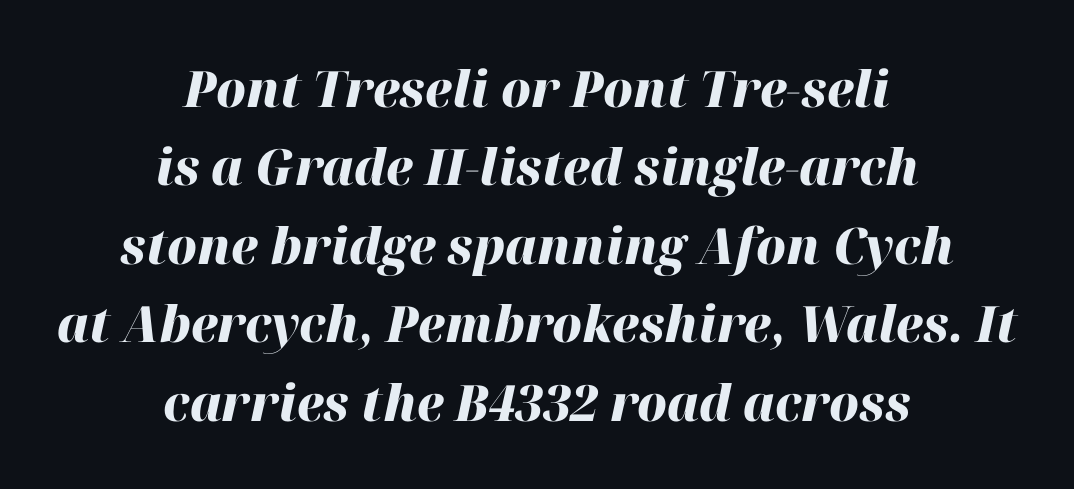
Q: Is the text bold? A: Yes.
Q: Is the text italic (slanted)? A: Yes, it leans right by about 12 degrees.
Q: Is the text underlined? A: No.
Q: How is the paragraph aligned? A: Centered.
Q: Is the spacing between letters normal or unusually wide? A: Normal.
Q: Is the spacing between lines tight, normal or loose? A: Normal.
Q: Width (condensed, normal, or wide)? A: Normal.
Q: Stroke contrast? A: High.
Q: x-height? A: Medium.
Q: Monospaced? A: No.
